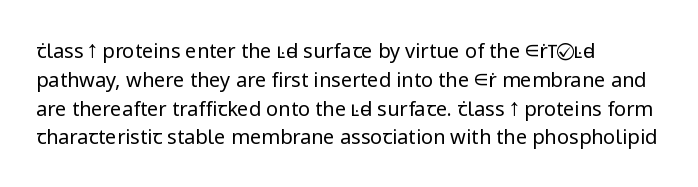
The image shows 20 px text type, upright; set left-aligned, normal line spacing (1.44x), normal letter spacing, not underlined.
